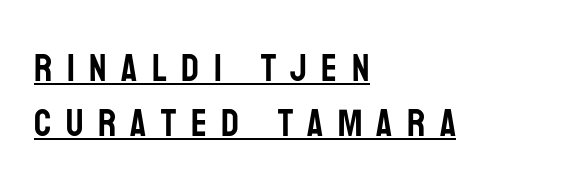
Caption: lettering with a line underneath. The face used here is a sans, in the tradition of grotesques and geometrics. The rendering uses natural spacing where letterforms have individual widths. Line beginnings align vertically; line endings do not.
